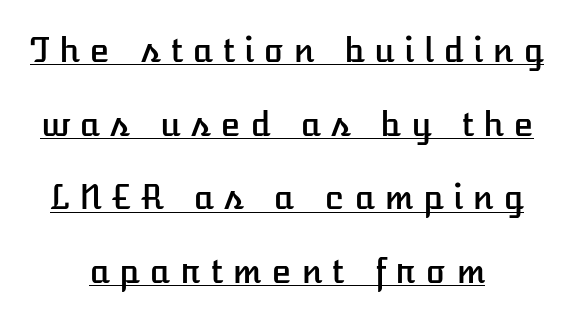
Q: Is the text italic (slanted)? A: No, it is upright.
Q: Is the text underlined? A: Yes.
Q: How is the paragraph aligned? A: Centered.
Q: Is the spacing between letters normal or unusually wide? A: Unusually wide.
Q: Is the spacing between lines tight, normal or loose? A: Loose.
Q: Width (condensed, normal, or wide)? A: Normal.
Q: Stroke contrast? A: Low.
Q: x-height? A: Medium.
Q: Monospaced? A: No.
